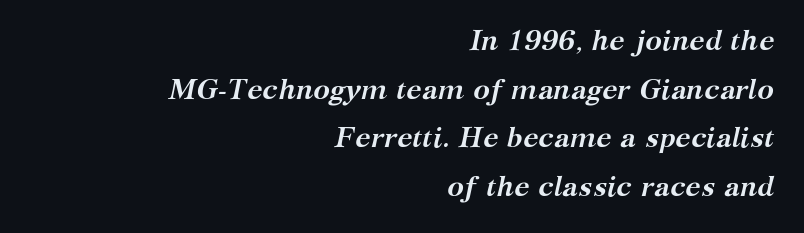
The image shows 28 px semibold serif type, italic (leaning right); set right-aligned, line spacing 1.74x, normal letter spacing, not underlined; medium stroke contrast and a medium x-height.
